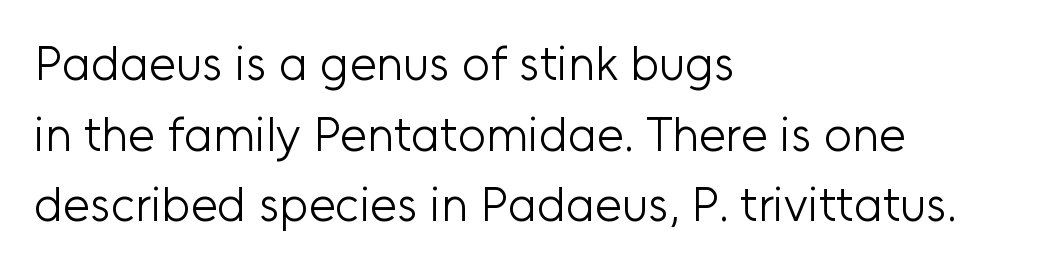
The block of text has a typical density, with ordinary space between rows. The strokes are not fattened; the text isn't bold. Each word holds together tightly as a unit, with standard inter-letter gaps. Spacing verdict: proportional, widths tailored to each character. A bare baseline throughout the passage. No italicization has been applied; the sample stays upright.
